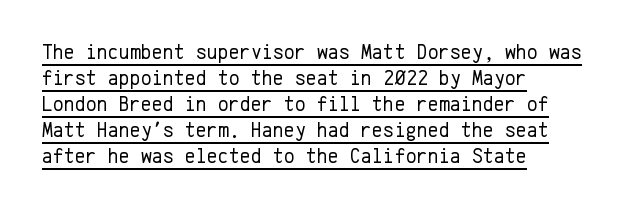
The image shows 21 px text type, upright; set left-aligned, line spacing 1.24x, normal letter spacing, underlined.
